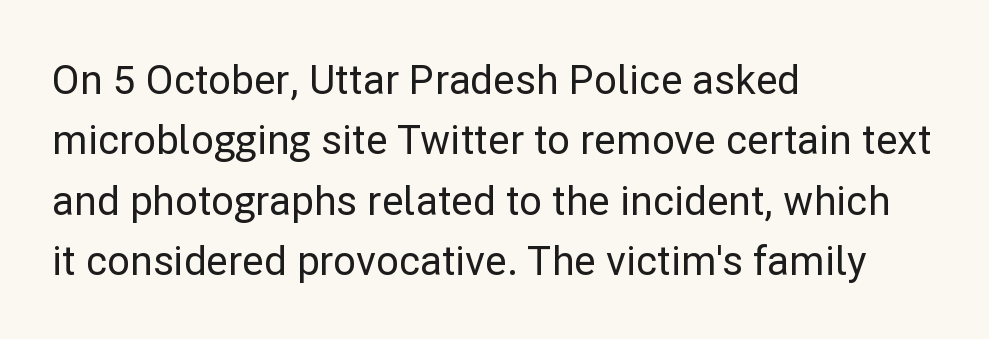
Is the block centered? No — it sits flush against the left margin. Has an underline been added? It has not. Students, observe: this is what conventionally led text looks like. Proportional: the letters do not fall into vertical columns. No italicization has been applied; the sample stays upright.
